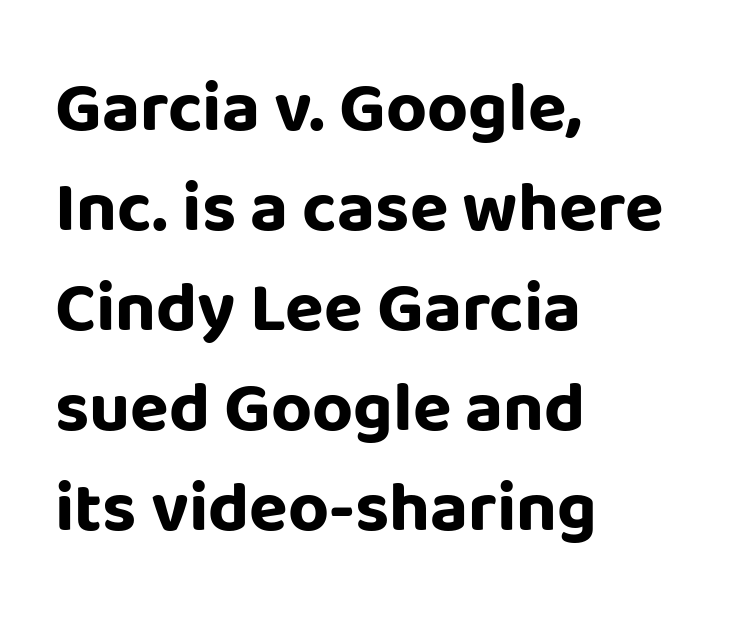
The image shows 71 px bold sans-serif type, upright; set left-aligned, normal line spacing (1.41x), normal letter spacing, not underlined; low stroke contrast and a large x-height.
